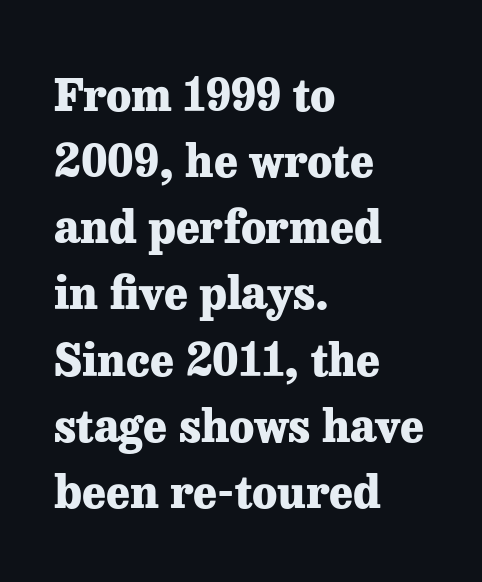
The image shows 45 px heavy serif type, upright; set left-aligned, normal line spacing (1.47x), normal letter spacing, not underlined; low stroke contrast and a medium x-height.
